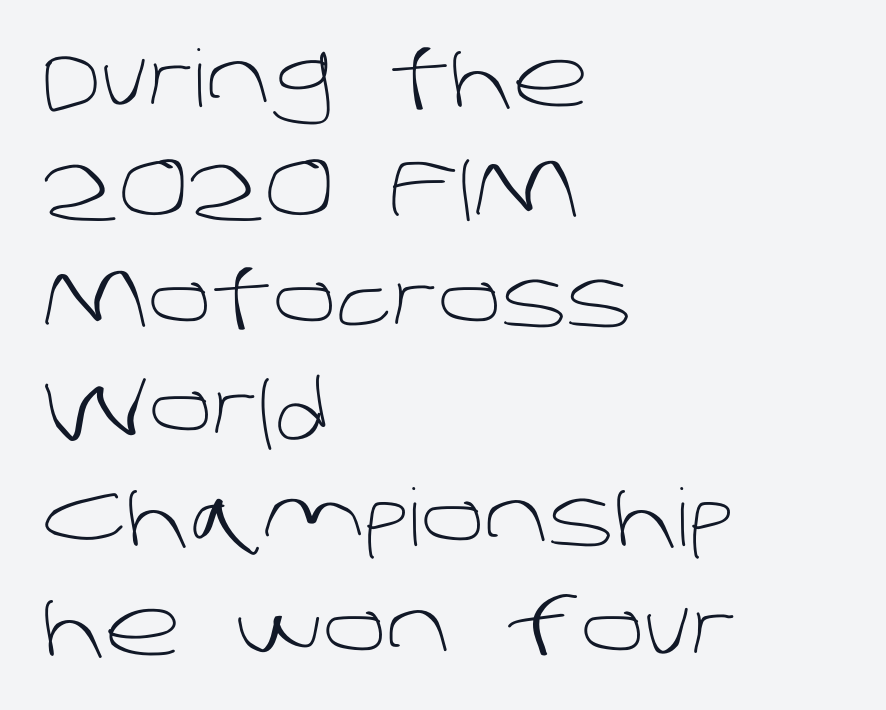
Q: Is the text bold? A: No.
Q: Is the typeface a serif or a sans-serif typeface? A: Sans-serif.
Q: Is the text underlined? A: No.
Q: How is the paragraph aligned? A: Left-aligned.
Q: Is the spacing between letters normal or unusually wide? A: Normal.
Q: Is the spacing between lines tight, normal or loose? A: Normal.
Q: Width (condensed, normal, or wide)? A: Normal.
Q: Stroke contrast? A: Low.
Q: x-height? A: Large.
Q: Monospaced? A: No.
